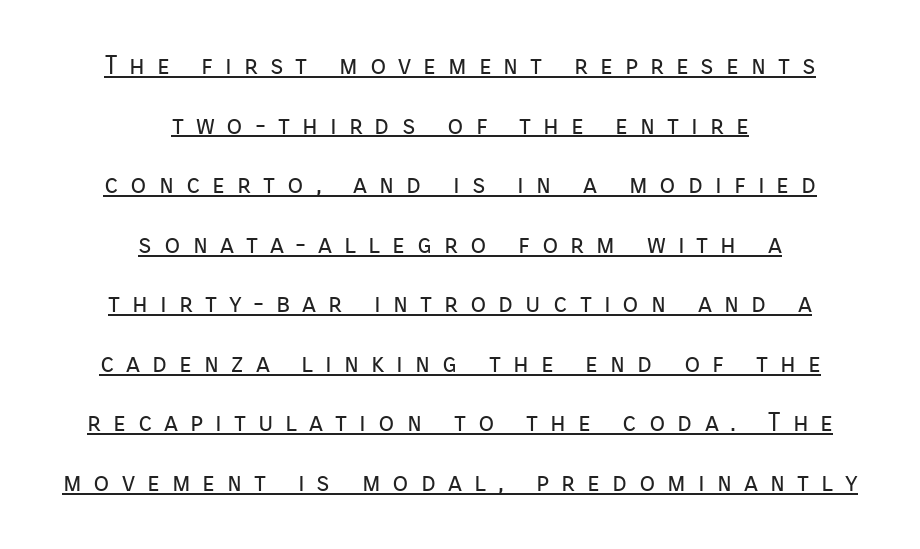
Q: Is the text bold? A: No.
Q: Is the text italic (slanted)? A: No, it is upright.
Q: Is the text underlined? A: Yes.
Q: How is the paragraph aligned? A: Centered.
Q: Is the spacing between letters normal or unusually wide? A: Unusually wide.
Q: Is the spacing between lines tight, normal or loose? A: Loose.
